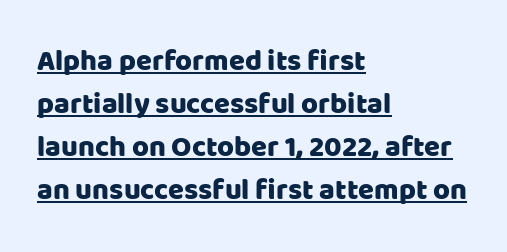
{"serif": "no", "italic": "no", "width": "normal", "stroke_contrast": "low", "x_height": "large", "monospaced": "no", "underline": "yes", "align": "left", "line_spacing": "normal", "line_spacing_ratio": 1.48, "letter_spacing": "normal", "letter_spacing_em": 0.0, "glyph_px": 29}
